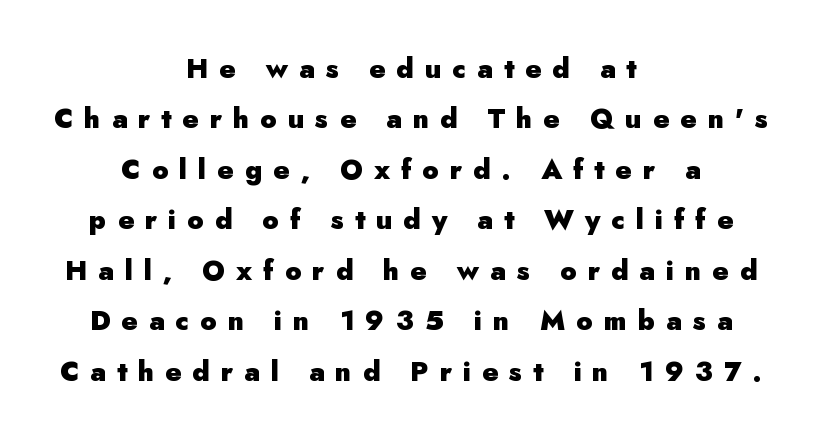
The image shows 27 px bold type, upright; set centered, line spacing 1.87x, unusually wide letter spacing (+0.41 em), not underlined.
